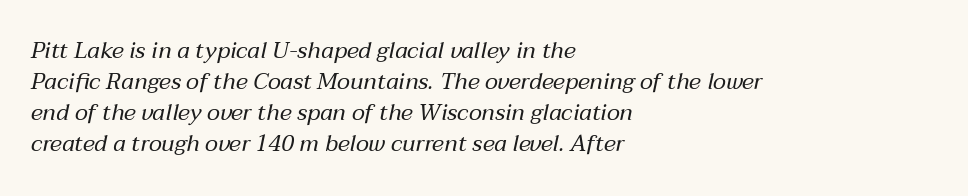
Teacher's note: observe the even left margin — that is flush-left alignment. Evenly set lines give the paragraph a standard silhouette. Check under the words: just untouched page. The weight tops out at a normal text grade. Tracking here is standard; glyphs follow each other at the usual distance.
